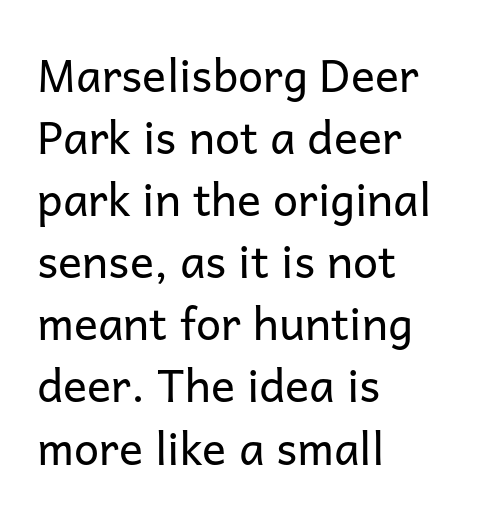
Q: Is the text bold? A: No.
Q: Is the text italic (slanted)? A: No, it is upright.
Q: Is the typeface a serif or a sans-serif typeface? A: Sans-serif.
Q: Is the text underlined? A: No.
Q: How is the paragraph aligned? A: Left-aligned.
Q: Is the spacing between letters normal or unusually wide? A: Normal.
Q: Is the spacing between lines tight, normal or loose? A: Normal.
Q: Width (condensed, normal, or wide)? A: Normal.
Q: Stroke contrast? A: Low.
Q: x-height? A: Medium.
Q: Monospaced? A: No.
